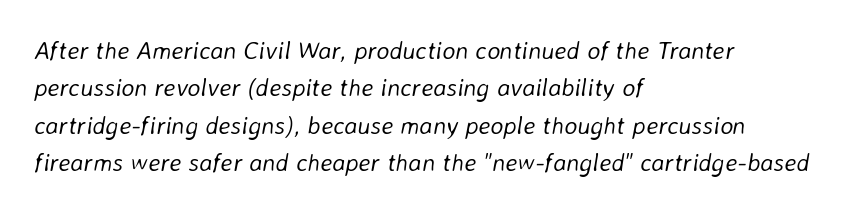
Where is the straight margin? On the left. The rendering uses a moderate line-height, typical for paragraphs. Weight class: somewhere from thin through regular. The font's italic variant was chosen for this text. Honestly, there is no underline to notice here at all. Tracking value appears to be zero — textbook default spacing.
